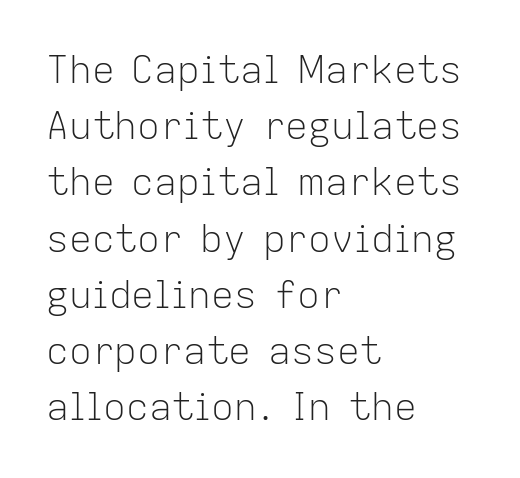
Q: Is the text bold? A: No.
Q: Is the text italic (slanted)? A: No, it is upright.
Q: Is the typeface a serif or a sans-serif typeface? A: Sans-serif.
Q: Is the text underlined? A: No.
Q: How is the paragraph aligned? A: Left-aligned.
Q: Is the spacing between letters normal or unusually wide? A: Normal.
Q: Is the spacing between lines tight, normal or loose? A: Normal.
Q: Width (condensed, normal, or wide)? A: Normal.
Q: Stroke contrast? A: Low.
Q: x-height? A: Medium.
Q: Monospaced? A: No.
